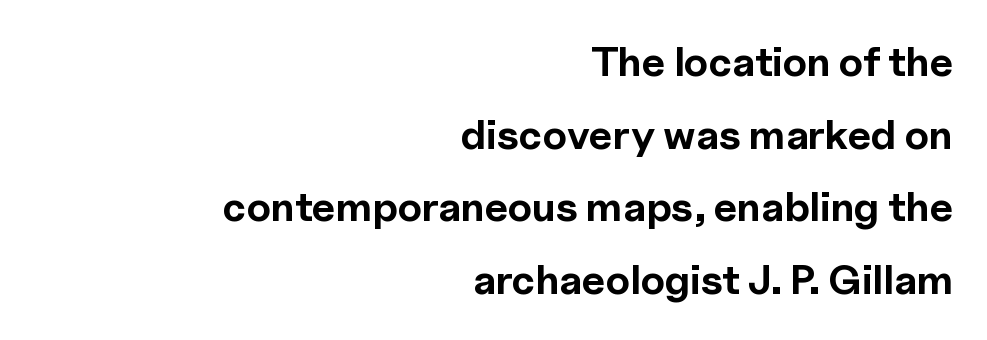
Strokes here are thick enough to call this a true bold. Varying glyph widths throughout — classic text-font behaviour. The compositor pushed each line to the right boundary. This sample uses a sans-serif face. The space directly below the letters is spotless.
